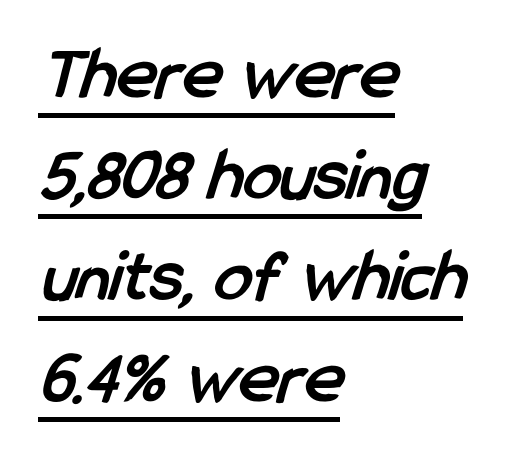
{"serif": "no", "bold": "yes", "weight": "semibold", "width": "condensed", "stroke_contrast": "low", "x_height": "medium", "monospaced": "no", "underline": "yes", "align": "left", "line_spacing": "normal", "line_spacing_ratio": 1.35, "letter_spacing": "normal", "letter_spacing_em": 0.0, "glyph_px": 75}
